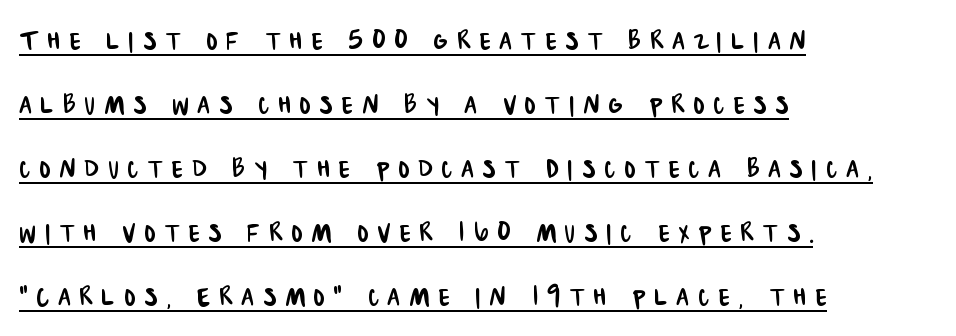
The image shows 33 px condensed sans-serif type; set left-aligned, loose line spacing (1.94x), unusually wide letter spacing (+0.27 em), underlined; low stroke contrast and a large x-height.
